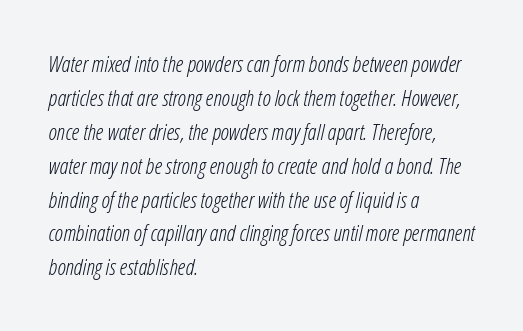
Q: Is the text bold? A: No.
Q: Is the text italic (slanted)? A: Yes, it leans right by about 12 degrees.
Q: Is the text underlined? A: No.
Q: How is the paragraph aligned? A: Left-aligned.
Q: Is the spacing between letters normal or unusually wide? A: Normal.
Q: Is the spacing between lines tight, normal or loose? A: Normal.
